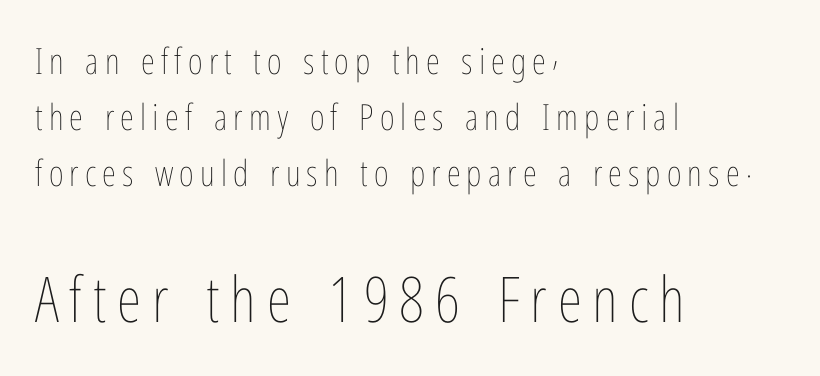
Q: Is the text bold? A: No.
Q: Is the text italic (slanted)? A: No, it is upright.
Q: Is the text underlined? A: No.
Q: How is the paragraph aligned? A: Left-aligned.
Q: Is the spacing between lines tight, normal or loose? A: Normal.
Q: Which block of text is set in a larger size, the first (top) or the second (bottom)? A: The second (bottom) one.
Q: Width (condensed, normal, or wide)? A: Condensed.
Q: Stroke contrast? A: Low.
Q: x-height? A: Medium.
Q: Monospaced? A: No.
